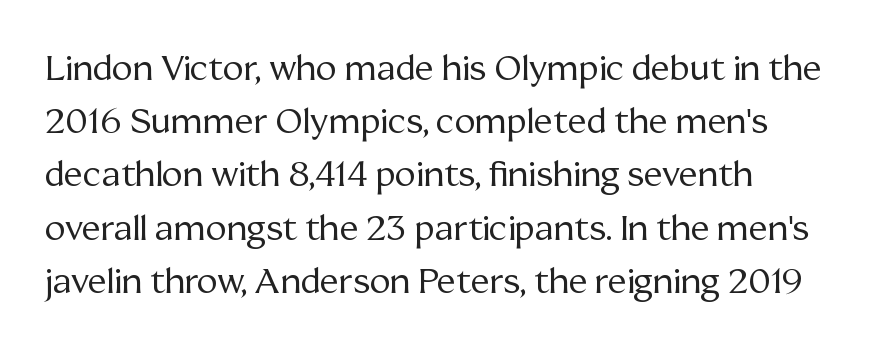
The image shows 35 px regular-weight serif type, upright; set left-aligned, normal line spacing (1.52x), normal letter spacing, not underlined; medium stroke contrast and a medium x-height.
